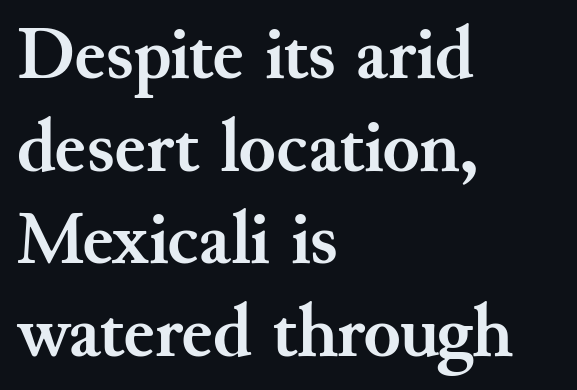
Observe the serifs anchoring each vertical stroke in this sample. Looks like regular typesetting: each glyph gets only the width it needs. You can tell it's not italic because the verticals are truly vertical. A classic flush-left, rag-right setting is used for this passage.
